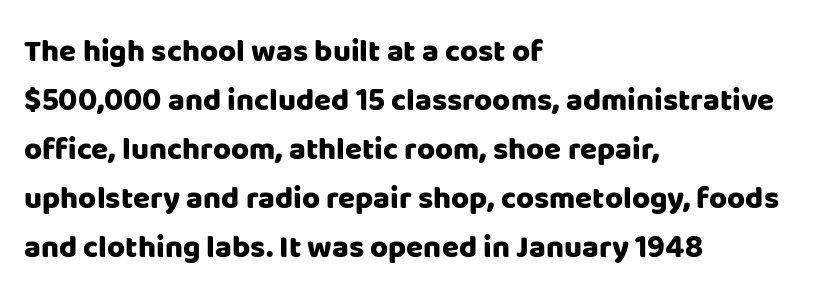
Leading: standard. This is the regular roman posture of the typeface. The passage shown is typed in a proportional face where columns would drift. Nobody touched the tracking dial on this one.
